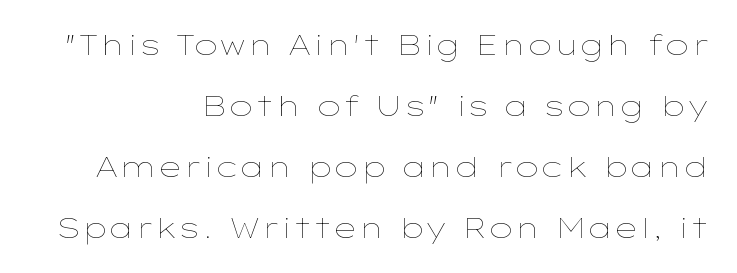
The image shows 28 px thin, wide type, upright; set right-aligned, loose line spacing (2.18x), normal letter spacing, not underlined; low stroke contrast and a medium x-height.
